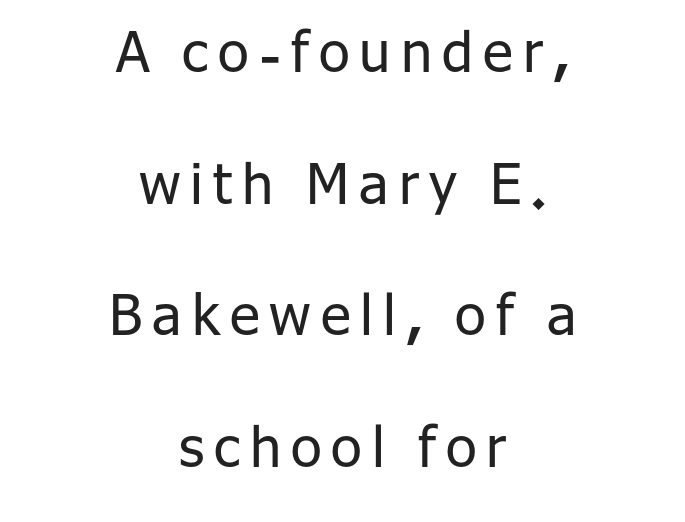
{"serif": "no", "italic": "no", "bold": "no", "weight": "regular", "width": "normal", "stroke_contrast": "low", "x_height": "medium", "monospaced": "no", "underline": "no", "align": "center", "line_spacing": "loose", "line_spacing_ratio": 2.35, "glyph_px": 56}
